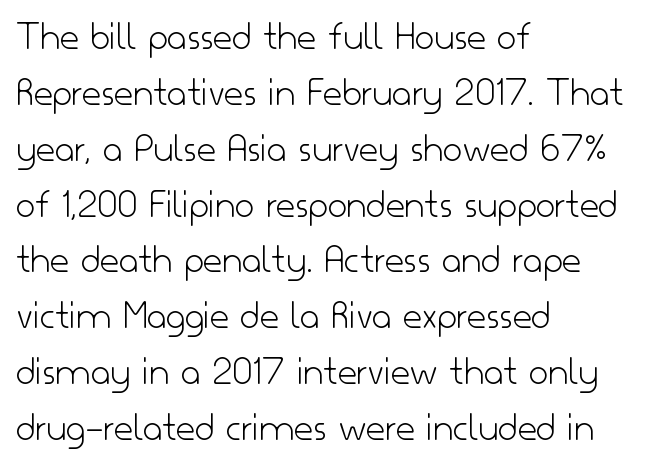
Q: Is the text bold? A: No.
Q: Is the text italic (slanted)? A: No, it is upright.
Q: Is the typeface a serif or a sans-serif typeface? A: Sans-serif.
Q: Is the text underlined? A: No.
Q: How is the paragraph aligned? A: Left-aligned.
Q: Is the spacing between letters normal or unusually wide? A: Normal.
Q: Is the spacing between lines tight, normal or loose? A: Normal.
Q: Width (condensed, normal, or wide)? A: Normal.
Q: Stroke contrast? A: Low.
Q: x-height? A: Small.
Q: Monospaced? A: No.
